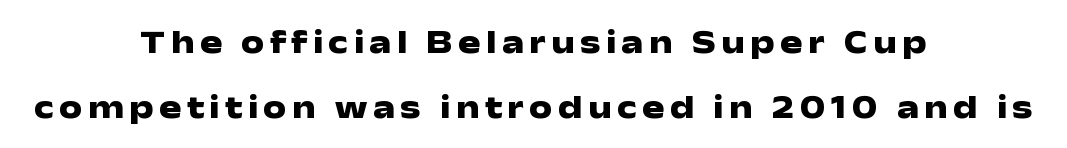
The image shows 33 px heavy, wide sans-serif type, upright; set centered, loose line spacing (1.96x), not underlined; low stroke contrast and a medium x-height.
